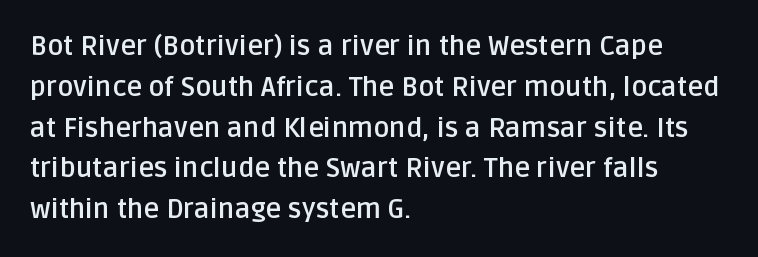
Q: Is the text bold? A: Yes.
Q: Is the text italic (slanted)? A: No, it is upright.
Q: Is the text underlined? A: No.
Q: How is the paragraph aligned? A: Left-aligned.
Q: Is the spacing between letters normal or unusually wide? A: Normal.
Q: Is the spacing between lines tight, normal or loose? A: Normal.
